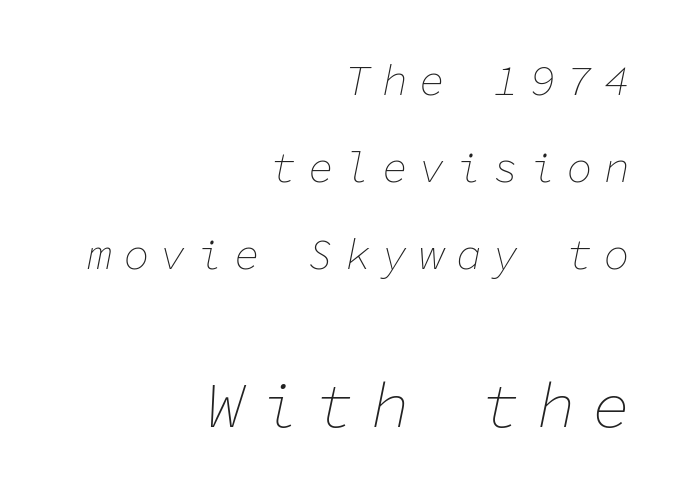
{"italic": "yes", "lean": "right", "slant_degrees": 11, "bold": "no", "weight": "thin", "width": "normal", "stroke_contrast": "low", "x_height": "medium", "monospaced": "yes", "underline": "no", "align": "right", "line_spacing": "loose", "line_spacing_ratio": 2.02, "letter_spacing": "wide", "letter_spacing_em": 0.26, "larger_block": "second", "size_ratio": 1.49, "glyph_px": 64}
